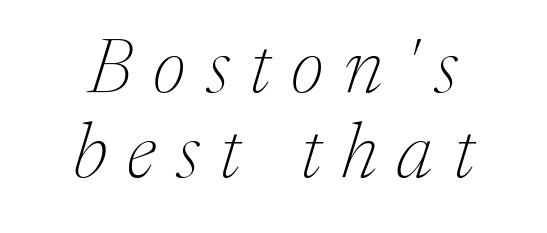
Q: Is the text bold? A: No.
Q: Is the text italic (slanted)? A: Yes, it leans right by about 17 degrees.
Q: Is the typeface a serif or a sans-serif typeface? A: Serif.
Q: Is the text underlined? A: No.
Q: How is the paragraph aligned? A: Centered.
Q: Is the spacing between letters normal or unusually wide? A: Unusually wide.
Q: Is the spacing between lines tight, normal or loose? A: Tight.
Q: Width (condensed, normal, or wide)? A: Normal.
Q: Stroke contrast? A: Medium.
Q: x-height? A: Medium.
Q: Monospaced? A: No.
